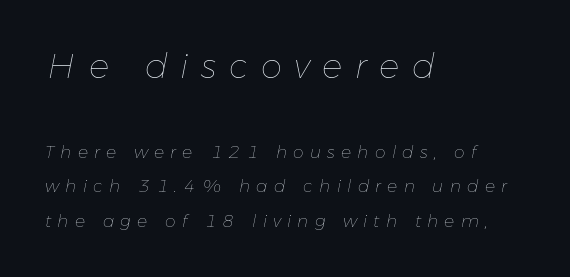
The image shows 34 px thin type, italic (leaning right); set left-aligned, loose line spacing (2.02x), unusually wide letter spacing (+0.37 em), not underlined; the first (top) block is 2.0x larger; low stroke contrast and a medium x-height.
